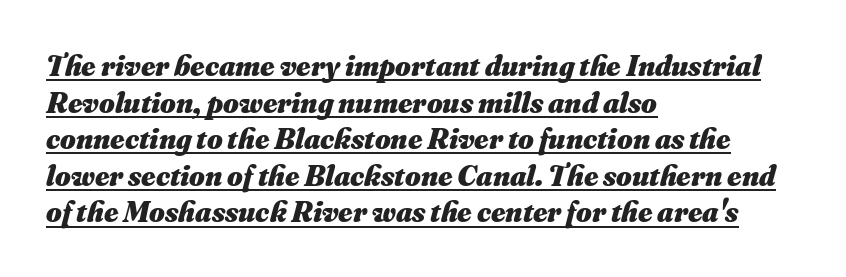
{"italic": "yes", "lean": "right", "slant_degrees": 16, "bold": "yes", "weight": "heavy", "width": "normal", "stroke_contrast": "medium", "x_height": "small", "monospaced": "no", "underline": "yes", "align": "left", "line_spacing_ratio": 1.22, "letter_spacing": "normal", "letter_spacing_em": 0.0, "glyph_px": 30}
